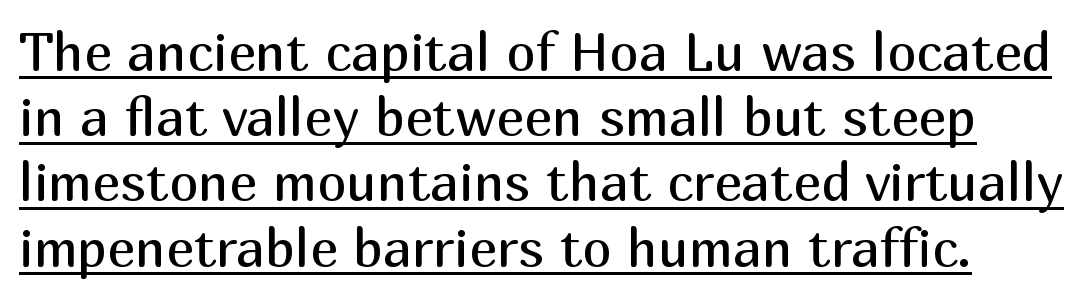
Q: Is the text bold? A: No.
Q: Is the text italic (slanted)? A: No, it is upright.
Q: Is the typeface a serif or a sans-serif typeface? A: Sans-serif.
Q: Is the text underlined? A: Yes.
Q: Is the spacing between letters normal or unusually wide? A: Normal.
Q: Width (condensed, normal, or wide)? A: Normal.
Q: Stroke contrast? A: Medium.
Q: x-height? A: Medium.
Q: Monospaced? A: No.
